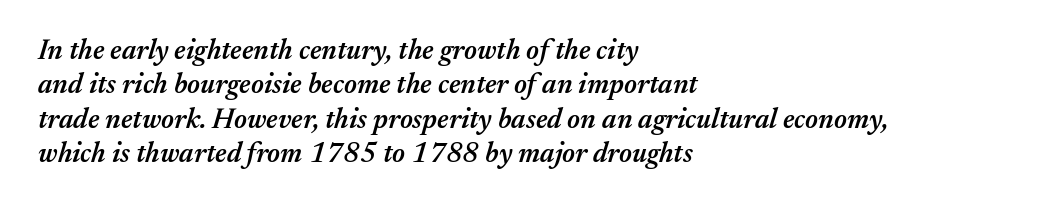
Q: Is the text bold? A: Semi-bold.
Q: Is the text italic (slanted)? A: Yes, it leans right by about 17 degrees.
Q: Is the text underlined? A: No.
Q: How is the paragraph aligned? A: Left-aligned.
Q: Is the spacing between letters normal or unusually wide? A: Normal.
Q: Width (condensed, normal, or wide)? A: Normal.
Q: Stroke contrast? A: Medium.
Q: x-height? A: Medium.
Q: Monospaced? A: No.
